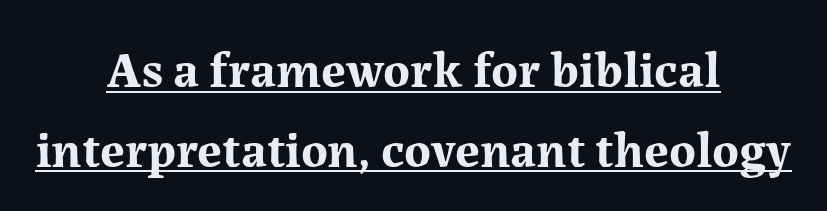
The compositor balanced each line on the midline. Rows of type keep a routine distance in the vertical direction. Emphasis is given by a line drawn under the lettering. Do the characters align in a grid? No, the font is proportional. I'd call this a serif setting — the letters wear small feet.
